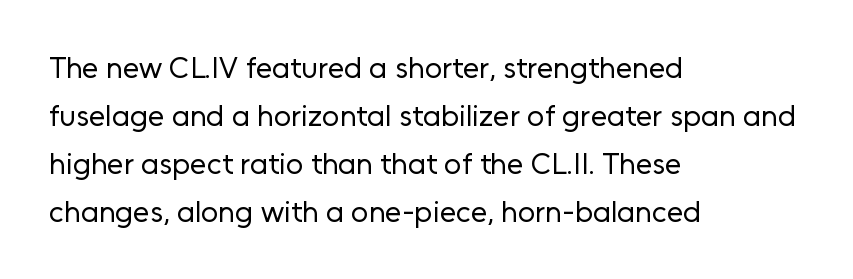
Where is the straight margin? On the left. The space between consecutive lines is moderate. There is no visible air inserted between adjacent glyphs. The font is comparable to plain body text, perhaps lighter. The baseline area is clear.
